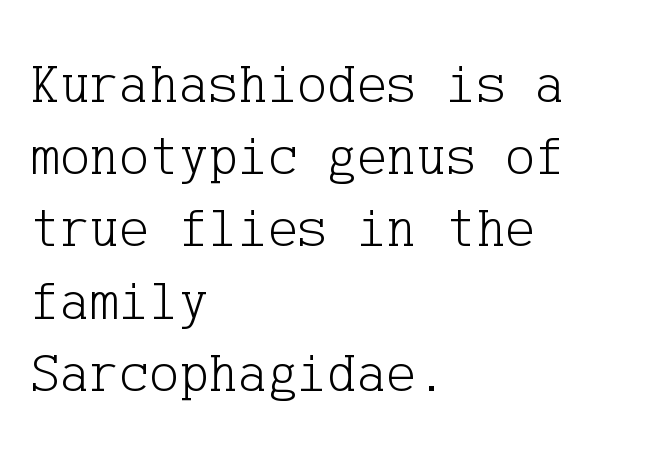
{"serif": "yes", "italic": "no", "bold": "no", "weight": "light", "width": "normal", "stroke_contrast": "low", "x_height": "medium", "underline": "no", "align": "left", "line_spacing": "normal", "line_spacing_ratio": 1.29, "letter_spacing": "normal", "letter_spacing_em": 0.0, "glyph_px": 56}
